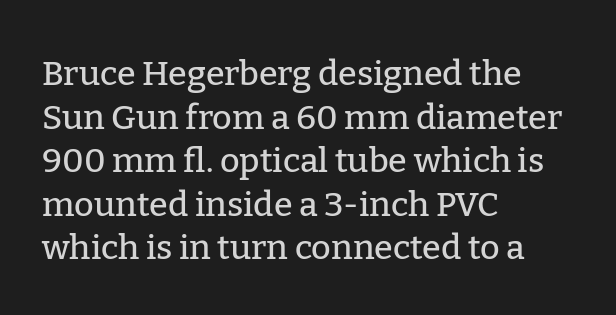
This rendering uses left alignment, leaving the right contour irregular. Proportional: the letters do not fall into vertical columns. The area under the type is left untouched. The lines sit at an ordinary, default distance from one another. These lines were composed using upright roman letters. The letters carry serifs — small finishing strokes at the ends of their stems.
